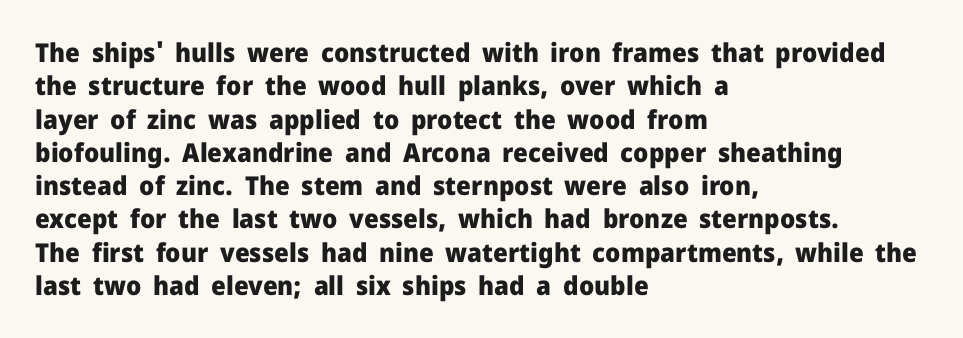
Q: Is the text bold? A: Yes.
Q: Is the text italic (slanted)? A: No, it is upright.
Q: Is the text underlined? A: No.
Q: How is the paragraph aligned? A: Left-aligned.
Q: Is the spacing between letters normal or unusually wide? A: Normal.
Q: Is the spacing between lines tight, normal or loose? A: Normal.
